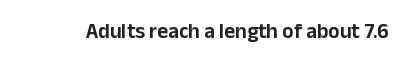
{"italic": "no", "underline": "no", "letter_spacing": "normal", "letter_spacing_em": 0.0, "glyph_px": 21}
